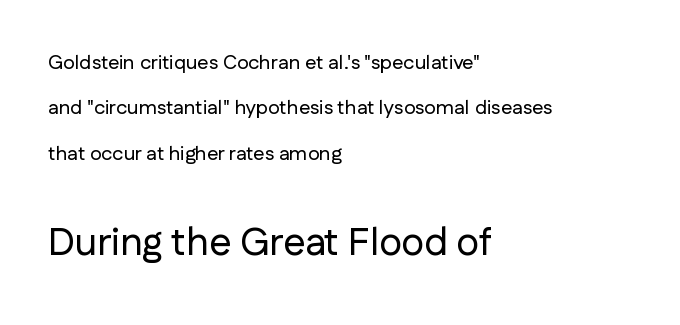
{"serif": "no", "italic": "no", "width": "normal", "stroke_contrast": "low", "x_height": "medium", "monospaced": "no", "underline": "no", "align": "left", "line_spacing": "loose", "line_spacing_ratio": 2.27, "letter_spacing": "normal", "letter_spacing_em": 0.0, "larger_block": "second", "size_ratio": 1.95, "glyph_px": 39}
